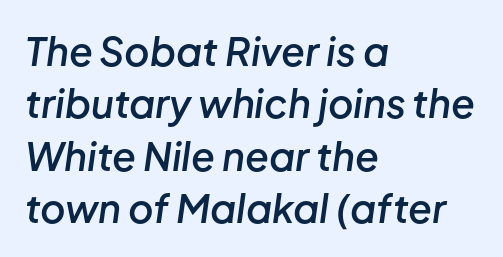
{"italic": "yes", "lean": "right", "slant_degrees": 8, "bold": "semi", "weight": "semibold", "width": "normal", "stroke_contrast": "low", "x_height": "medium", "monospaced": "no", "underline": "no", "align": "left", "line_spacing": "normal", "line_spacing_ratio": 1.34, "letter_spacing": "normal", "letter_spacing_em": 0.0, "glyph_px": 39}
